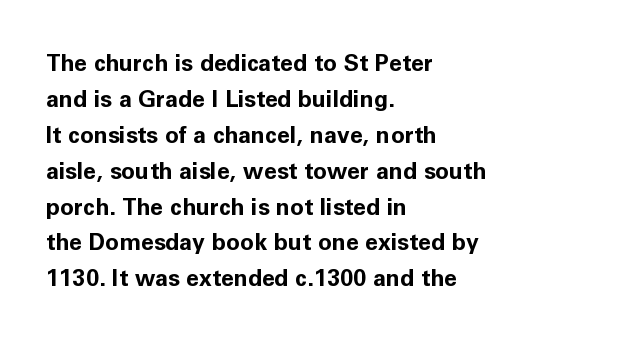
{"italic": "no", "bold": "yes", "underline": "no", "align": "left", "line_spacing": "normal", "line_spacing_ratio": 1.56, "letter_spacing": "normal", "letter_spacing_em": 0.0, "glyph_px": 23}
